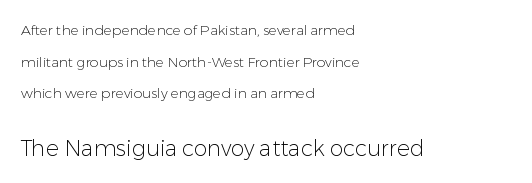
The passage shown has conventional tracking throughout. The text block is weighted toward the left margin, trailing off unevenly rightward. A roman cut, with each character standing at attention. Successive baselines arrive slowly, with a big drop between each.
